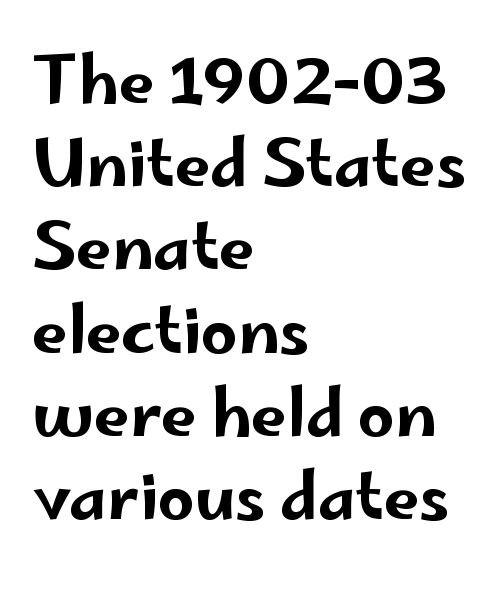
Style check: upright. The paragraph has a hard left edge and a soft right edge. Nothing sits at the stroke ends, so this counts as sans-serif. Spacing between characters is what you'd get straight out of the box.
